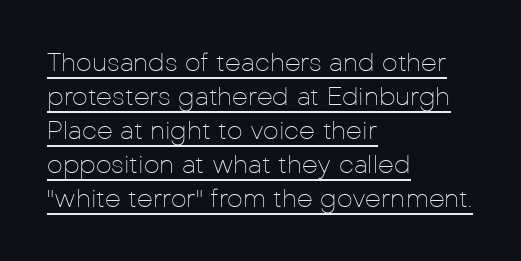
The cut favours lightness, reaching ordinary text weight at its darkest. The passage is arranged the way most books set body copy — flush left. Ordinary non-slanted type is in use. This sample carries an underscore along the baseline area.
